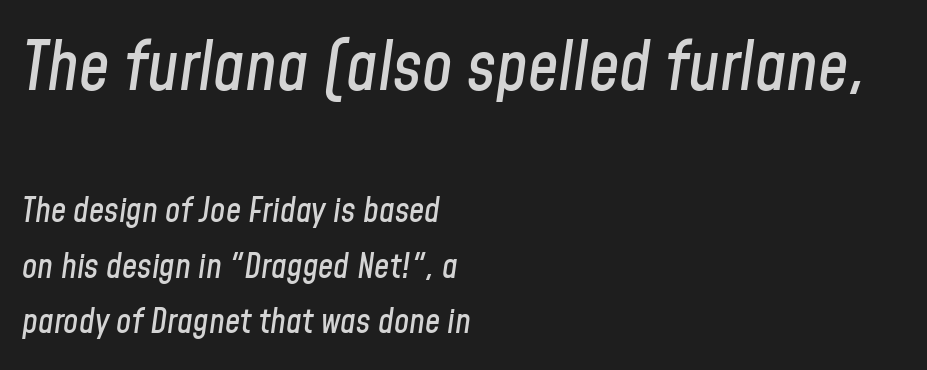
The image shows 68 px condensed type, italic (leaning right); set left-aligned, normal line spacing (1.64x), normal letter spacing, not underlined; the first (top) block is 2.0x larger; low stroke contrast and a medium x-height.
